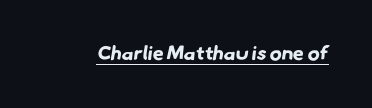
The image shows 20 px bold type; set normal letter spacing, underlined.
